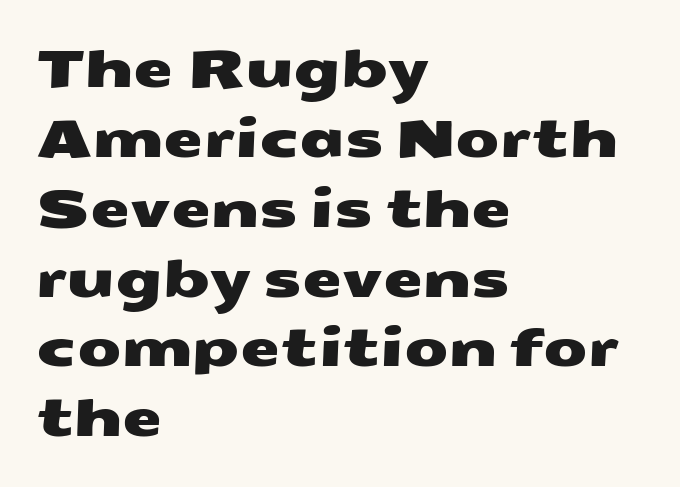
Q: Is the typeface a serif or a sans-serif typeface? A: Sans-serif.
Q: Is the text underlined? A: No.
Q: How is the paragraph aligned? A: Left-aligned.
Q: Is the spacing between letters normal or unusually wide? A: Normal.
Q: Is the spacing between lines tight, normal or loose? A: Normal.
Q: Width (condensed, normal, or wide)? A: Wide.
Q: Stroke contrast? A: Medium.
Q: x-height? A: Medium.
Q: Monospaced? A: No.
